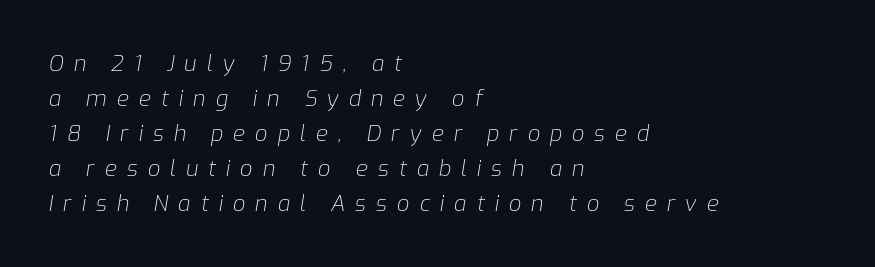
Any mark beneath the type? The region is blank. Someone cranked the tracking dial way up on this one. Stroke thickness stays within the range of a standard reading face or lighter. The text block is weighted toward the left margin, trailing off unevenly rightward. The typography opts for an oblique posture over an upright one. Reading down the column, the eye jumps a familiar distance to each next line.
